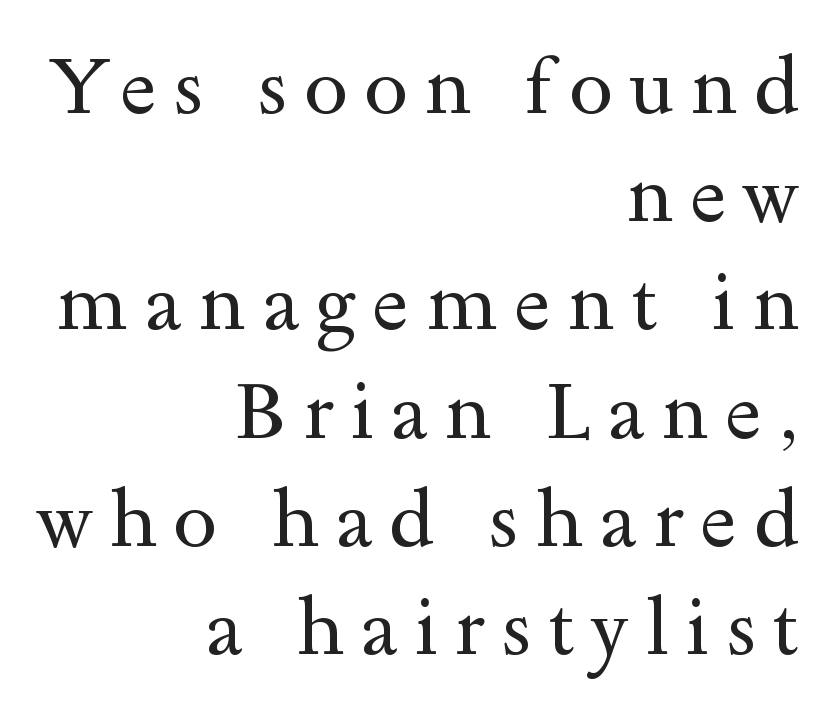
The image shows 79 px regular-weight, wide serif type, upright; set right-aligned, normal line spacing (1.37x), unusually wide letter spacing (+0.21 em), not underlined; a small x-height.
